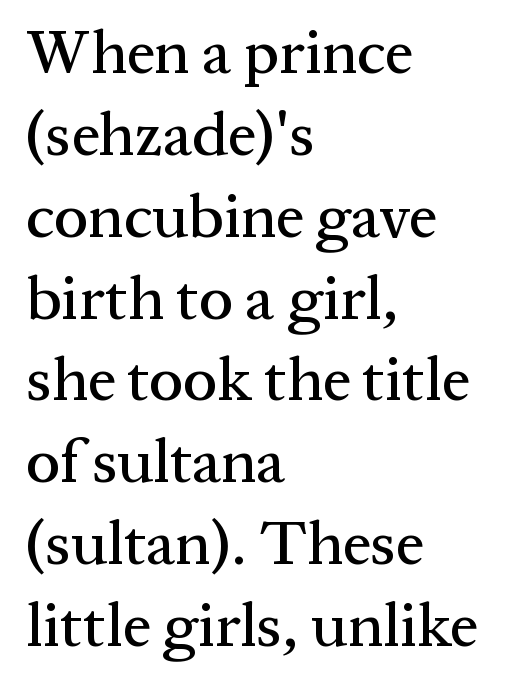
{"serif": "yes", "italic": "no", "width": "normal", "stroke_contrast": "medium", "x_height": "medium", "monospaced": "no", "underline": "no", "align": "left", "line_spacing": "normal", "line_spacing_ratio": 1.32, "letter_spacing": "normal", "letter_spacing_em": 0.0, "glyph_px": 62}
